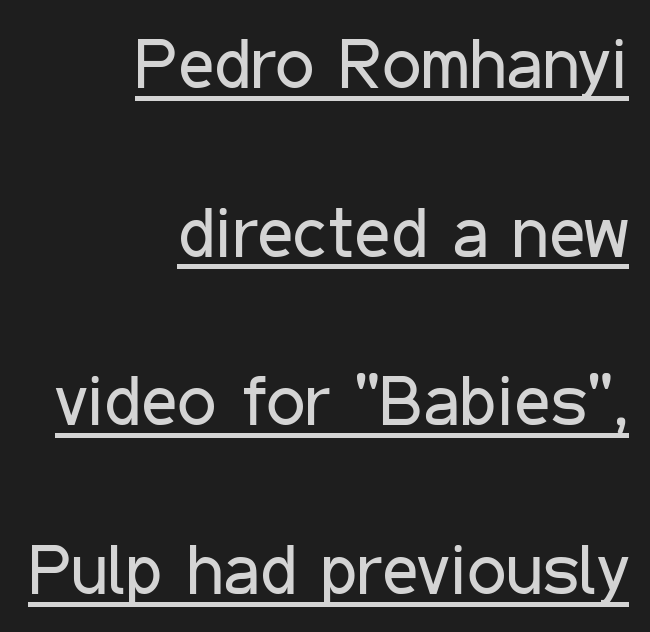
{"serif": "no", "italic": "no", "bold": "no", "weight": "regular", "width": "condensed", "stroke_contrast": "low", "x_height": "medium", "monospaced": "no", "underline": "yes", "align": "right", "line_spacing": "loose", "line_spacing_ratio": 2.41, "letter_spacing": "normal", "letter_spacing_em": 0.0, "glyph_px": 70}
